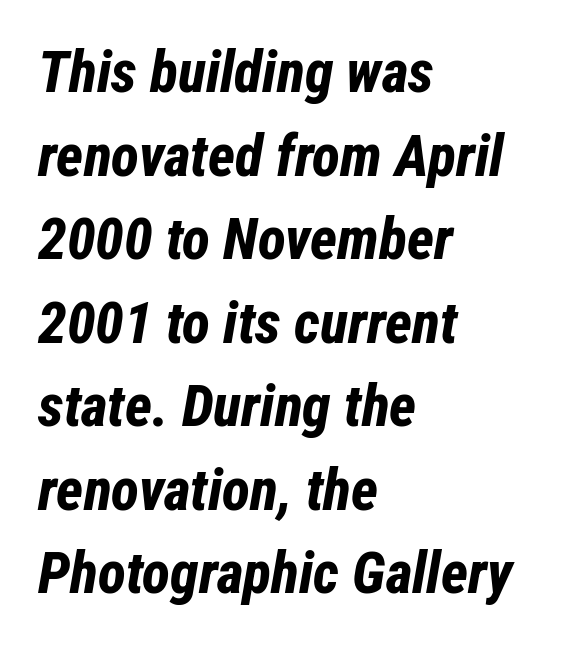
Character widths vary here, with narrow letters taking less room than wide ones. The type is set solid horizontally, with unmodified tracking. Layout note: lines flush left. Each row of text sits above clean, open space.
